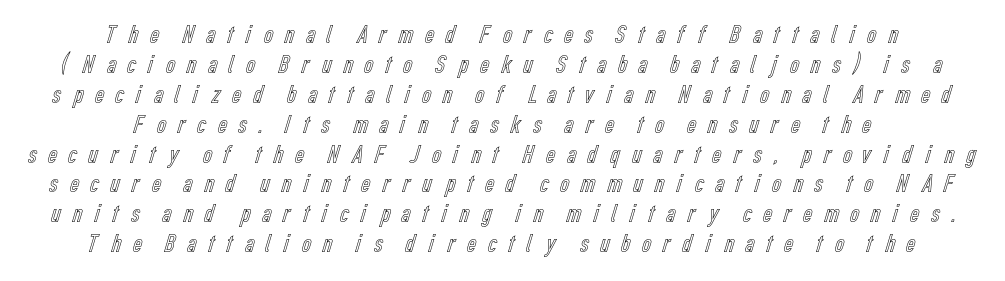
{"underline": "no", "align": "center", "line_spacing": "tight", "line_spacing_ratio": 1.15, "letter_spacing": "wide", "letter_spacing_em": 0.34, "glyph_px": 26}
